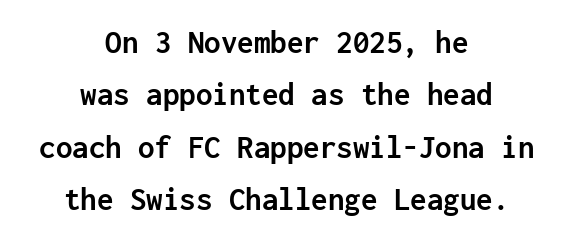
The image shows 33 px semibold sans-serif type, upright, monospaced; set centered, normal line spacing (1.59x), normal letter spacing, not underlined; low stroke contrast and a medium x-height.
